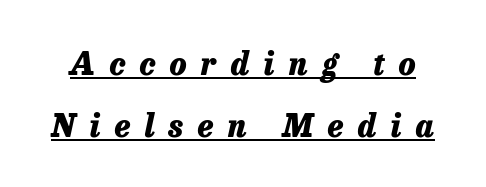
The image shows 31 px heavy type, italic (leaning right); set loose line spacing (2.0x), unusually wide letter spacing (+0.46 em), underlined; low stroke contrast and a medium x-height.
